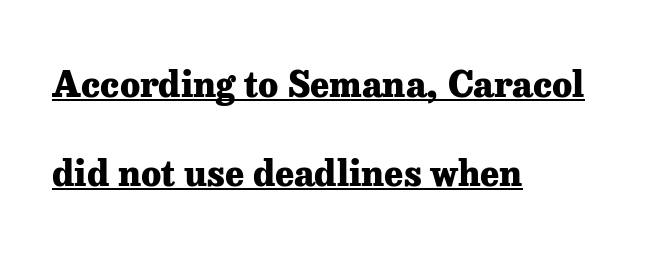
Q: Is the text bold? A: Yes.
Q: Is the text italic (slanted)? A: No, it is upright.
Q: Is the typeface a serif or a sans-serif typeface? A: Serif.
Q: Is the text underlined? A: Yes.
Q: How is the paragraph aligned? A: Left-aligned.
Q: Is the spacing between letters normal or unusually wide? A: Normal.
Q: Is the spacing between lines tight, normal or loose? A: Loose.
Q: Width (condensed, normal, or wide)? A: Normal.
Q: Stroke contrast? A: Low.
Q: x-height? A: Medium.
Q: Monospaced? A: No.
